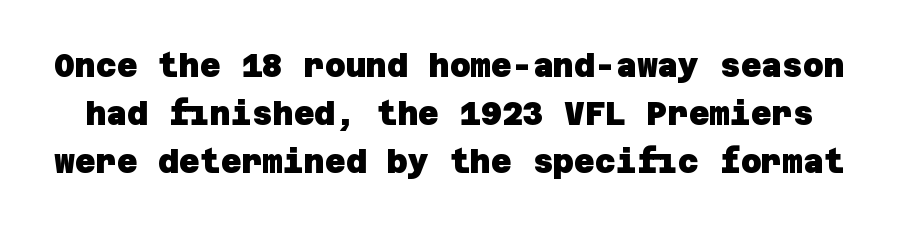
The image shows 32 px heavy sans-serif type; set normal line spacing (1.5x), normal letter spacing, not underlined; low stroke contrast and a large x-height.
